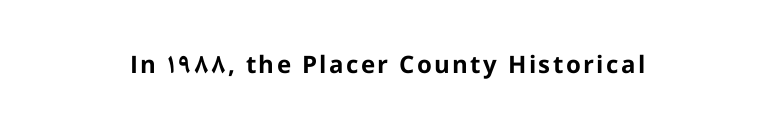
The image shows 24 px bold type, upright; set not underlined.
